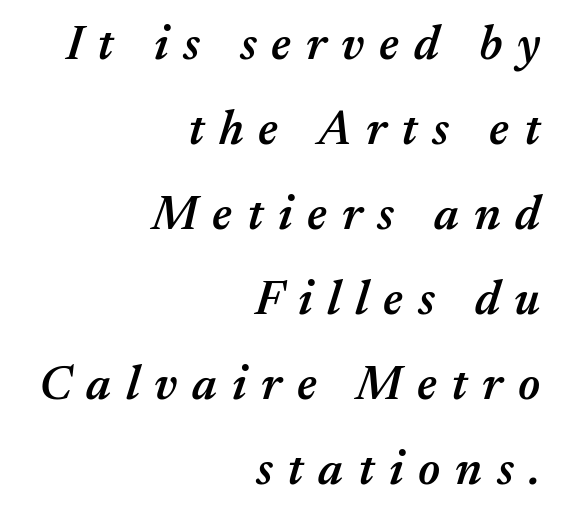
The lines in this sample share a right terminus and differ only in where they begin. Tracking here is generous; glyphs stand well apart from one another. A bare baseline throughout the passage. Look at the stroke-to-counter ratio: somewhat heavy, a semibold. A typesetter would call this proportional, since set widths differ per character.
